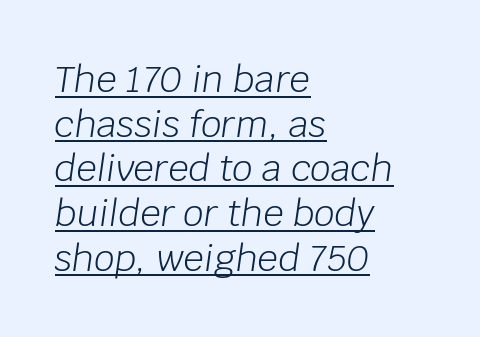
The image shows 36 px light type, italic (leaning right); set left-aligned, line spacing 1.24x, normal letter spacing, underlined; low stroke contrast and a large x-height.
